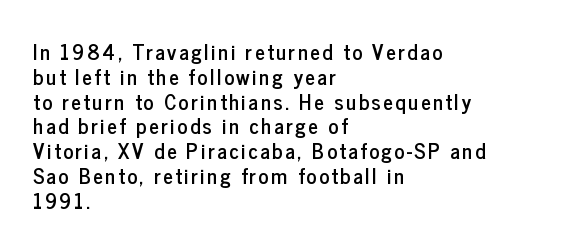
Q: Is the text italic (slanted)? A: No, it is upright.
Q: Is the text underlined? A: No.
Q: How is the paragraph aligned? A: Left-aligned.
